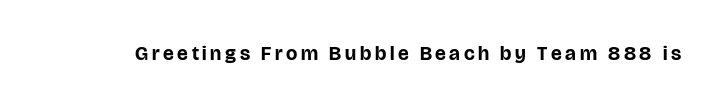
{"italic": "no", "bold": "yes", "underline": "no", "glyph_px": 20}
